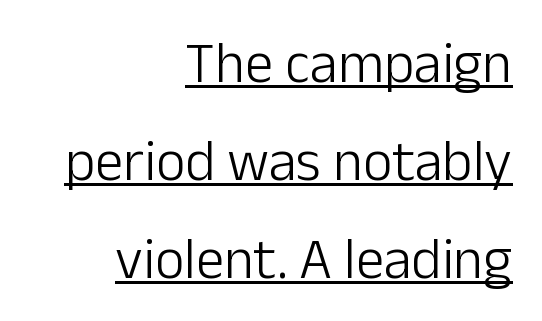
{"serif": "no", "italic": "no", "bold": "no", "weight": "light", "width": "normal", "stroke_contrast": "low", "x_height": "medium", "monospaced": "no", "underline": "yes", "align": "right", "line_spacing_ratio": 1.72, "letter_spacing": "normal", "letter_spacing_em": 0.0, "glyph_px": 57}
